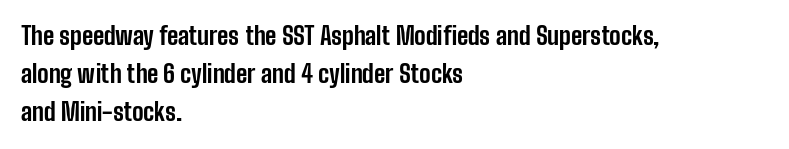
Q: Is the text bold? A: Yes.
Q: Is the text italic (slanted)? A: No, it is upright.
Q: Is the text underlined? A: No.
Q: How is the paragraph aligned? A: Left-aligned.
Q: Is the spacing between letters normal or unusually wide? A: Normal.
Q: Is the spacing between lines tight, normal or loose? A: Normal.
